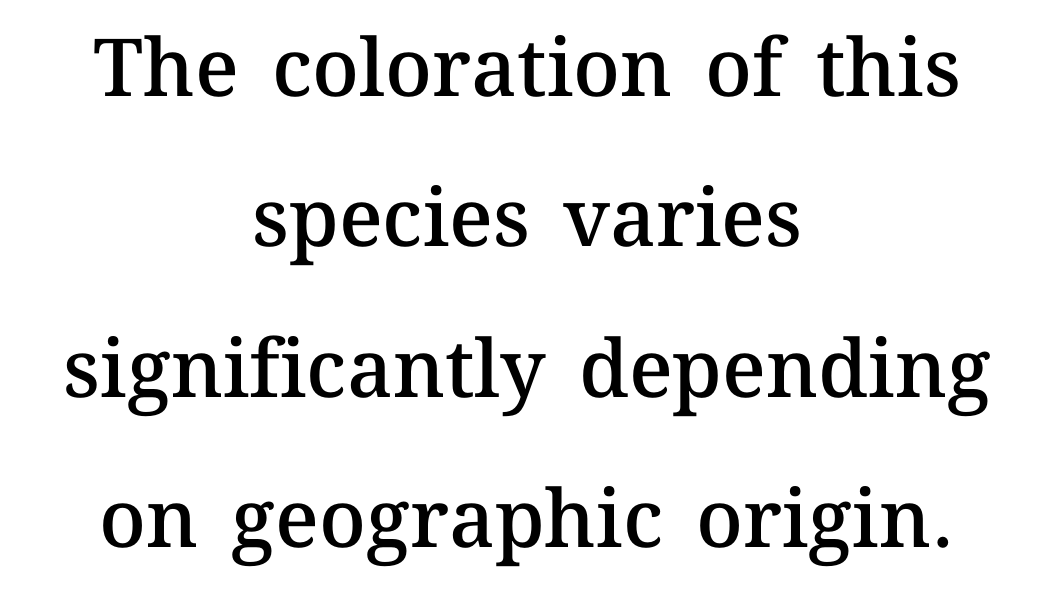
The image shows 80 px semibold type, upright; set centered, line spacing 1.88x, normal letter spacing, not underlined; medium stroke contrast and a medium x-height.
